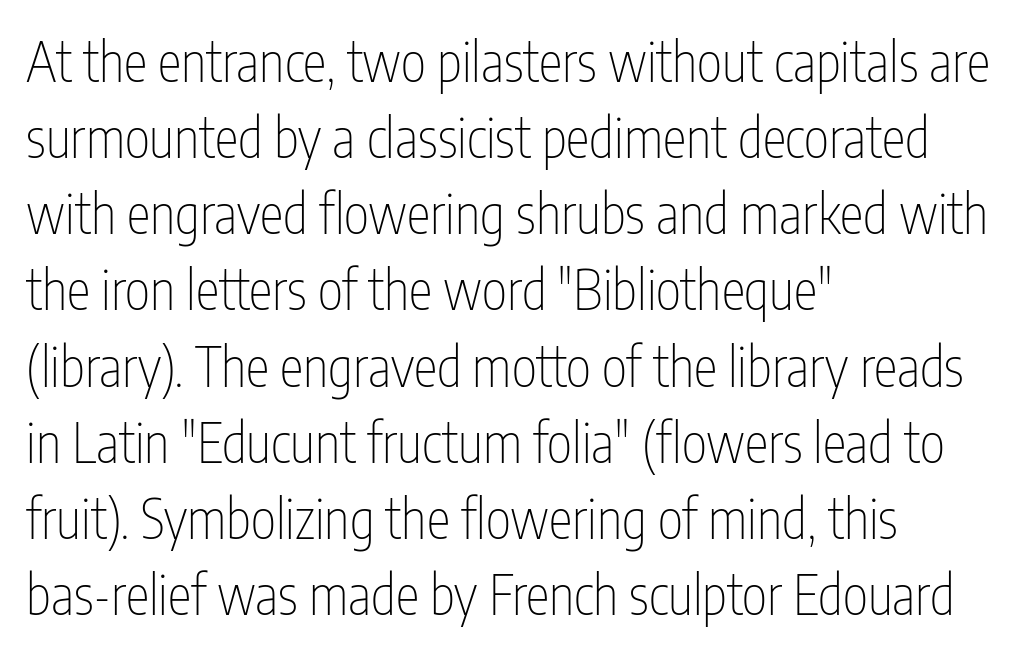
The image shows 54 px thin, condensed sans-serif type, upright; set left-aligned, normal line spacing (1.41x), normal letter spacing, not underlined; low stroke contrast and a medium x-height.
